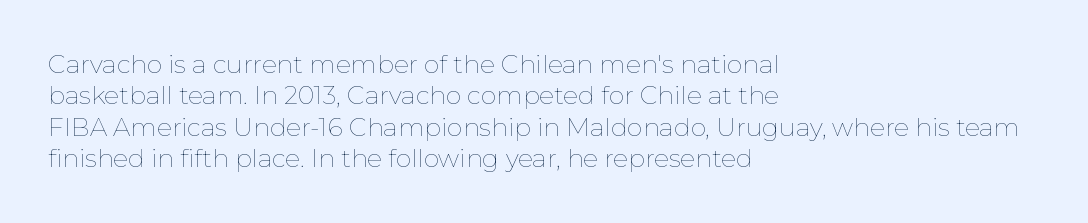
{"italic": "no", "bold": "no", "underline": "no", "align": "left", "line_spacing": "normal", "line_spacing_ratio": 1.26, "letter_spacing": "normal", "letter_spacing_em": 0.0, "glyph_px": 25}
